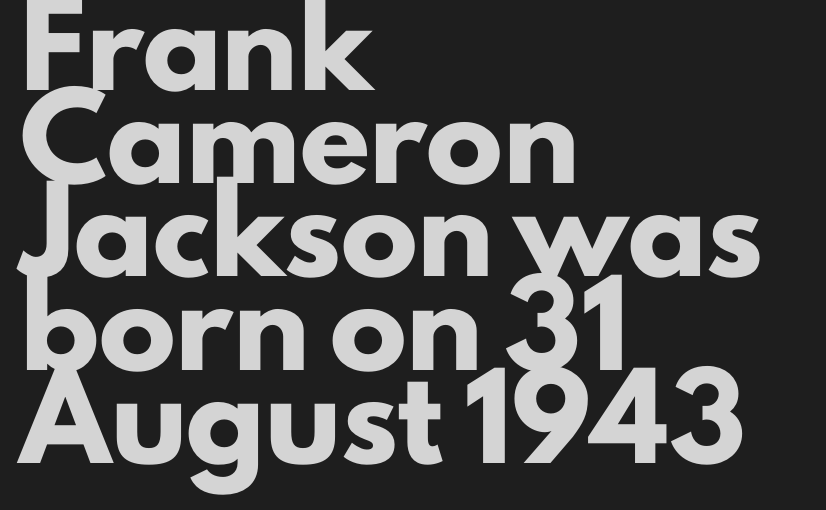
The image shows 77 px heavy sans-serif type, upright; set left-aligned, line spacing 1.21x, normal letter spacing, not underlined; low stroke contrast and a small x-height.
